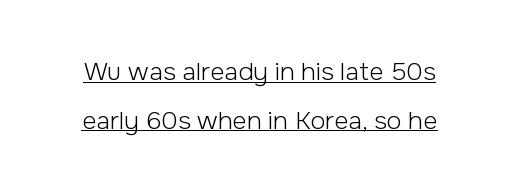
Q: Is the text bold? A: No.
Q: Is the text italic (slanted)? A: No, it is upright.
Q: Is the text underlined? A: Yes.
Q: Is the spacing between letters normal or unusually wide? A: Normal.
Q: Is the spacing between lines tight, normal or loose? A: Loose.
